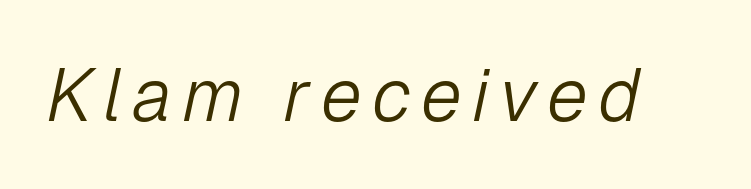
The image shows 74 px light type, italic (leaning right); set not underlined; low stroke contrast and a medium x-height.
